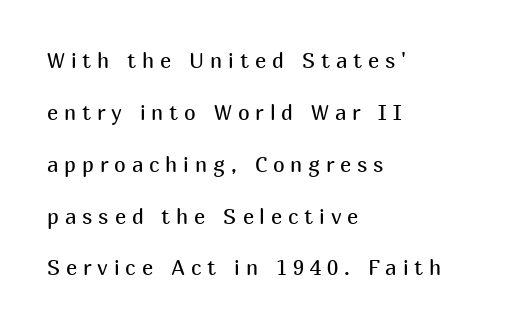
{"italic": "no", "bold": "no", "underline": "no", "align": "left", "line_spacing": "loose", "line_spacing_ratio": 2.47, "letter_spacing": "wide", "letter_spacing_em": 0.28, "glyph_px": 21}
